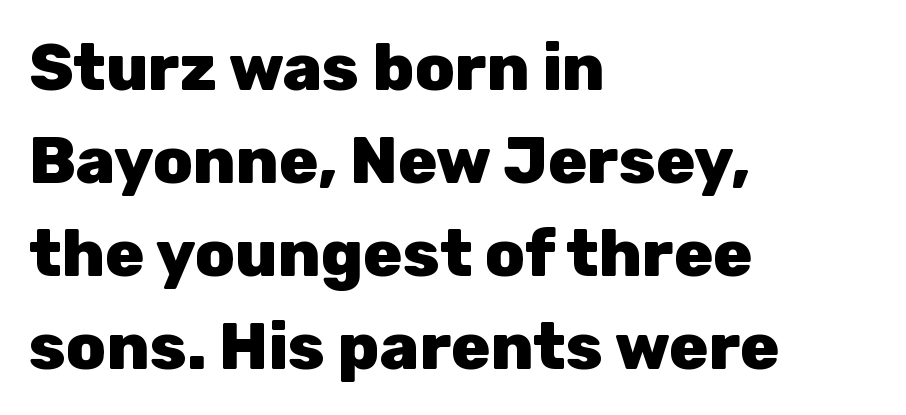
The letters stand upright; this is a roman face. The space beneath each line is pristine and unruled. Note the varied advance widths — an 'i' is clearly narrower than an 'm'. Default kerning and tracking; the words read as compact shapes. Heft: maximum for text — a bold.
